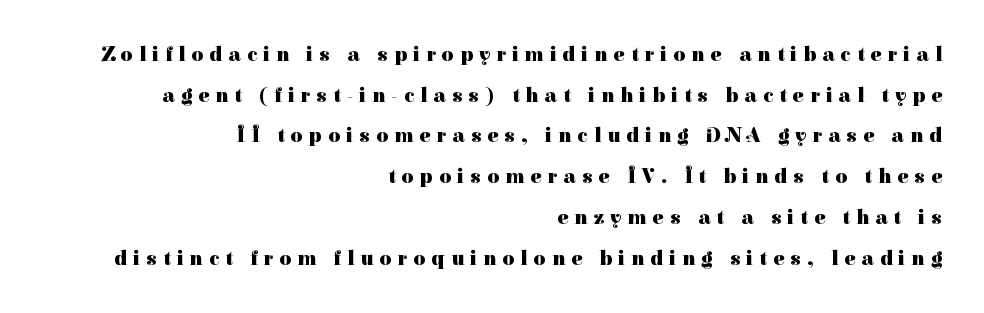
Compared with a flush-left layout, this one pins lines to the opposite, right side. This rendering widens character spacing well past its baseline value. The baseline area is clear. Upright lettering throughout.
